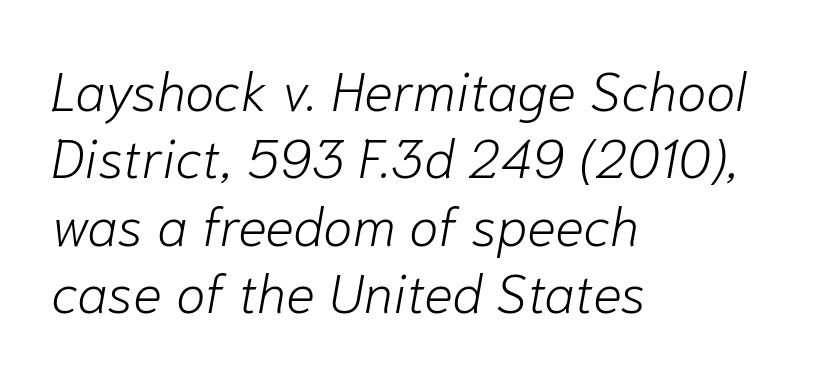
The image shows 54 px light type, italic (leaning right); set left-aligned, normal line spacing (1.25x), normal letter spacing, not underlined; low stroke contrast and a medium x-height.
